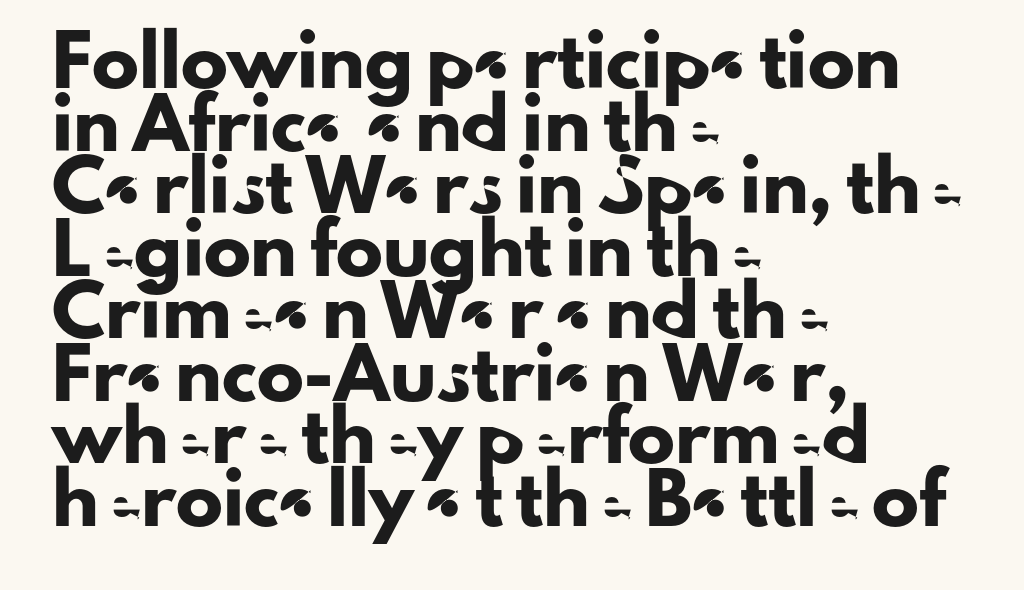
The image shows 47 px sans-serif type, upright; set left-aligned, normal line spacing (1.33x), normal letter spacing, not underlined; low stroke contrast and a small x-height.
